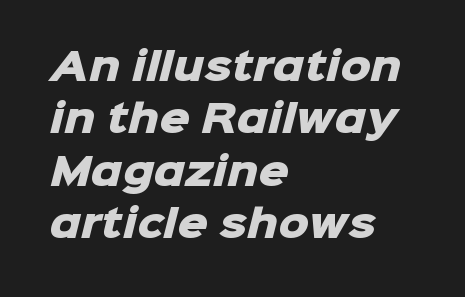
{"serif": "no", "bold": "yes", "weight": "heavy", "width": "normal", "stroke_contrast": "low", "x_height": "medium", "monospaced": "no", "underline": "no", "align": "left", "line_spacing": "normal", "line_spacing_ratio": 1.38, "letter_spacing": "normal", "letter_spacing_em": 0.0, "glyph_px": 38}
